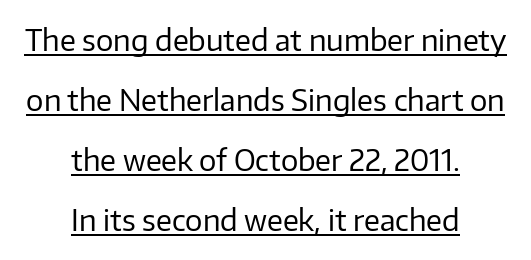
Q: Is the text bold? A: No.
Q: Is the text italic (slanted)? A: No, it is upright.
Q: Is the typeface a serif or a sans-serif typeface? A: Sans-serif.
Q: Is the text underlined? A: Yes.
Q: How is the paragraph aligned? A: Centered.
Q: Is the spacing between letters normal or unusually wide? A: Normal.
Q: Is the spacing between lines tight, normal or loose? A: Loose.
Q: Width (condensed, normal, or wide)? A: Normal.
Q: Stroke contrast? A: Low.
Q: x-height? A: Medium.
Q: Monospaced? A: No.
